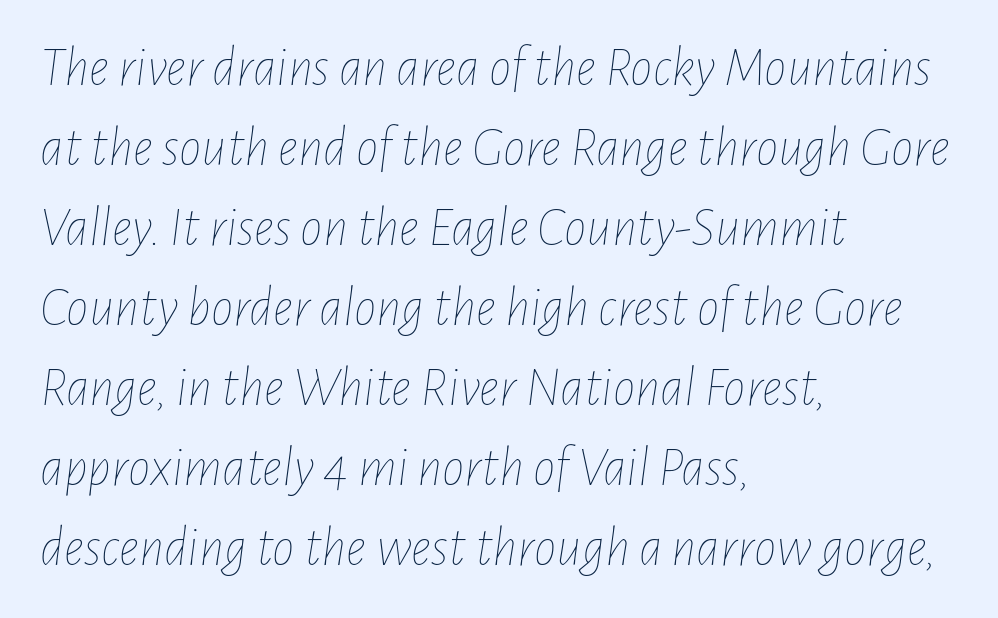
Regarding leading, the lines here are spaced in the standard way. A typesetter would mark this as italic. In terms of letterspacing, this is plain default setting. Letters have the restrained weight of plain body copy at most.
